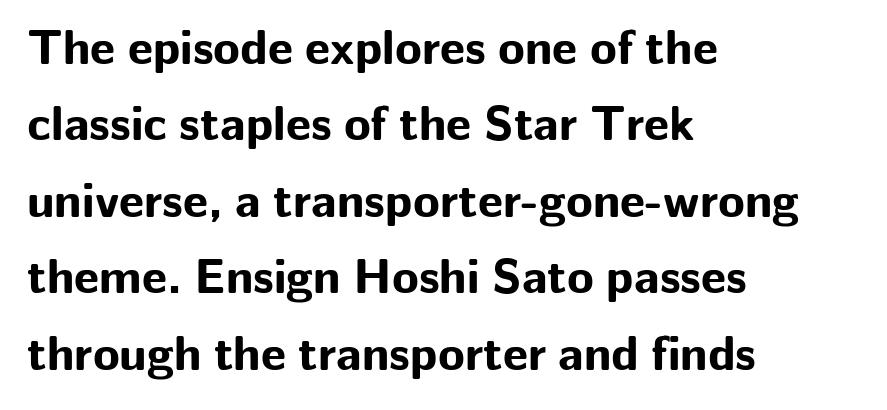
The image shows 49 px bold sans-serif type, upright; set left-aligned, normal line spacing (1.56x), normal letter spacing, not underlined; low stroke contrast and a medium x-height.
